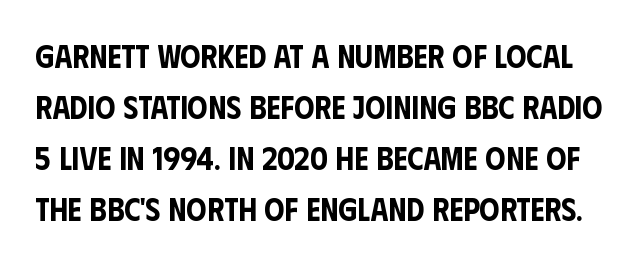
{"serif": "no", "italic": "no", "width": "condensed", "stroke_contrast": "low", "x_height": "large", "monospaced": "no", "underline": "no", "line_spacing": "normal", "line_spacing_ratio": 1.59, "letter_spacing": "normal", "letter_spacing_em": 0.0, "glyph_px": 32}
